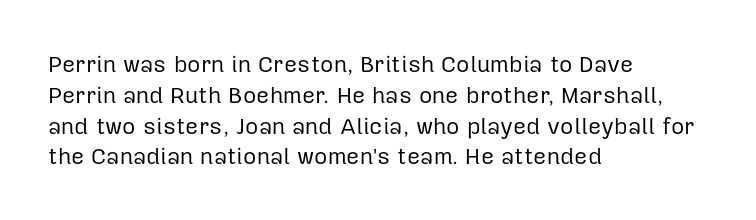
{"italic": "no", "bold": "no", "underline": "no", "align": "left", "line_spacing": "normal", "line_spacing_ratio": 1.34, "letter_spacing": "normal", "letter_spacing_em": 0.0, "glyph_px": 23}
